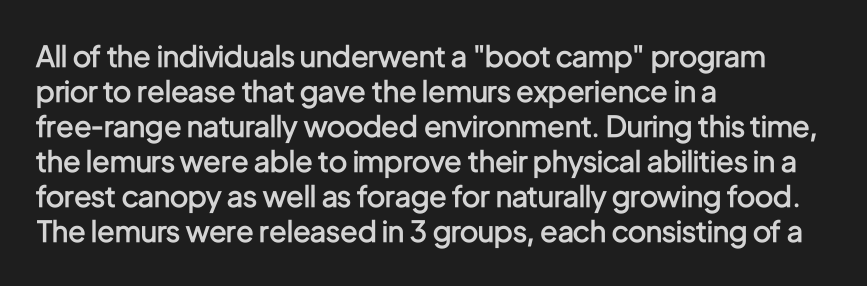
Caption: multi-line text, flush left, ragged right. The designer went with a sans here, leaving each stem footless. Weight: semibold (demi). The face used here is proportionally spaced, like ordinary book or web type.
